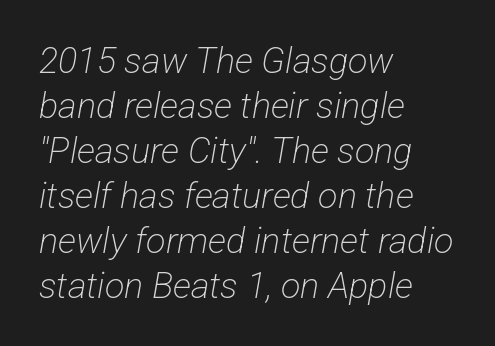
The image shows 36 px light, condensed sans-serif type; set left-aligned, normal line spacing (1.25x), normal letter spacing, not underlined; low stroke contrast and a medium x-height.
